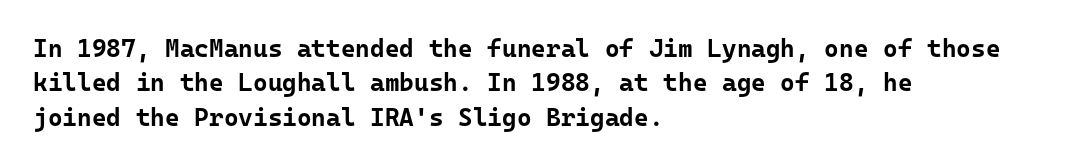
Plain, unruled lines of type. Italic: no, the glyphs are upright roman. The face used here has the dense, thick strokes of a bold. Compared with typical paragraphs, the rows here are spaced about the same. The paragraph has a hard left edge and a soft right edge. Here the glyphs are tracked normally, forming tight word shapes.
